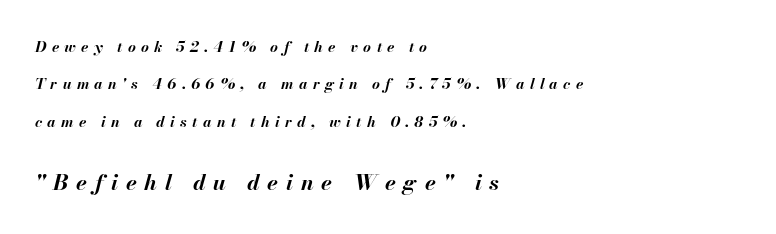
Notice how the passage keeps a crisp vertical edge on the left only. Style check: oblique. Words appear elongated and porous because spacing is wide. You'd pick this weight for a headline — it's a proper bold.
